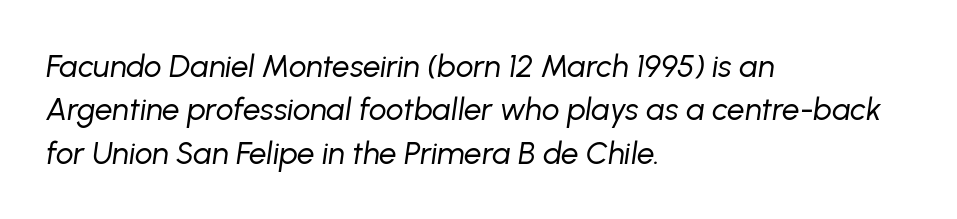
{"italic": "yes", "lean": "right", "slant_degrees": 8, "bold": "no", "weight": "regular", "width": "normal", "stroke_contrast": "low", "x_height": "medium", "monospaced": "no", "underline": "no", "align": "left", "line_spacing": "normal", "line_spacing_ratio": 1.4, "letter_spacing": "normal", "letter_spacing_em": 0.0, "glyph_px": 31}
